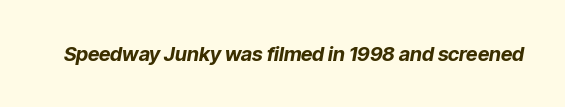
Every letter is thick-stroked: bold, no question. The foot of each line stays bare and open. The specimen reads as italic at a glance. Between one letter and the next there's only the usual sliver of space.
